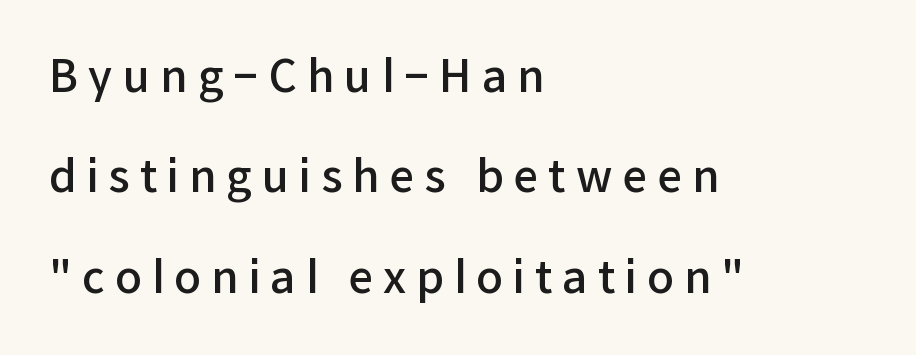
{"serif": "no", "italic": "no", "bold": "semi", "weight": "semibold", "width": "normal", "stroke_contrast": "low", "x_height": "medium", "monospaced": "no", "underline": "no", "align": "left", "line_spacing": "loose", "line_spacing_ratio": 2.28, "letter_spacing": "wide", "letter_spacing_em": 0.23, "glyph_px": 44}
